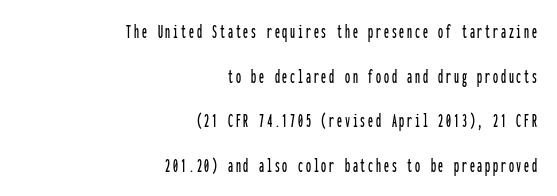
Reading down the block, your eye finds every line finishing at a fixed right position. If you drew a line through each stem, it would be perfectly vertical. Descender tails drop into unmarked territory. The vertical gap from one line to the next is large.
